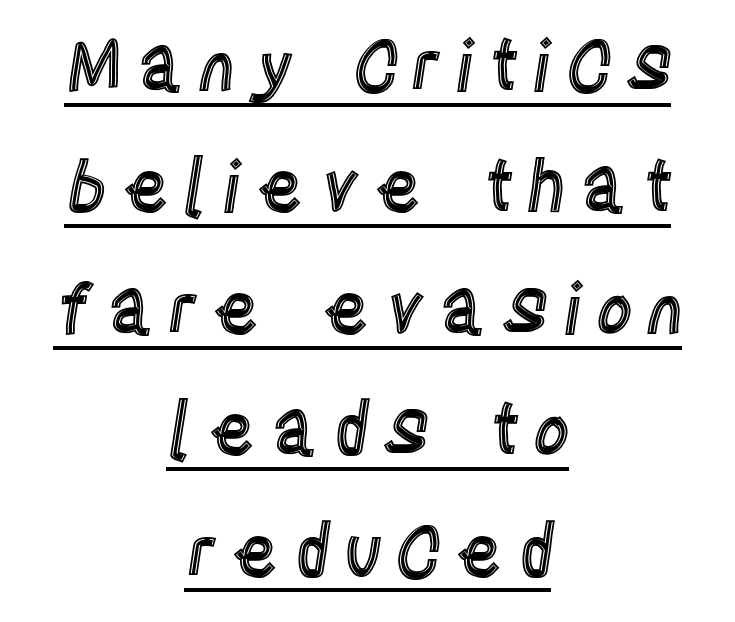
Q: Is the text italic (slanted)? A: Yes.
Q: Is the text underlined? A: Yes.
Q: How is the paragraph aligned? A: Centered.
Q: Width (condensed, normal, or wide)? A: Condensed.
Q: x-height? A: Large.
Q: Monospaced? A: No.
